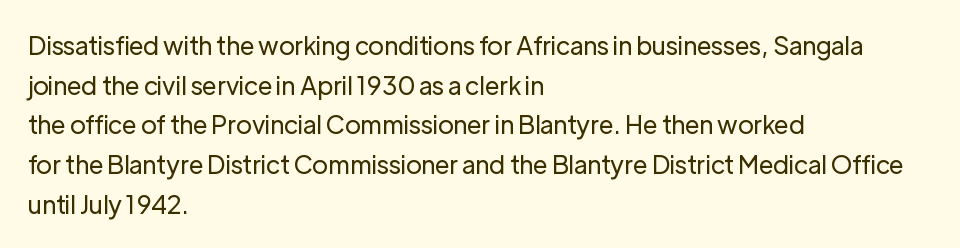
Q: Is the text bold? A: No.
Q: Is the text italic (slanted)? A: No, it is upright.
Q: Is the text underlined? A: No.
Q: How is the paragraph aligned? A: Left-aligned.
Q: Is the spacing between letters normal or unusually wide? A: Normal.
Q: Is the spacing between lines tight, normal or loose? A: Normal.
